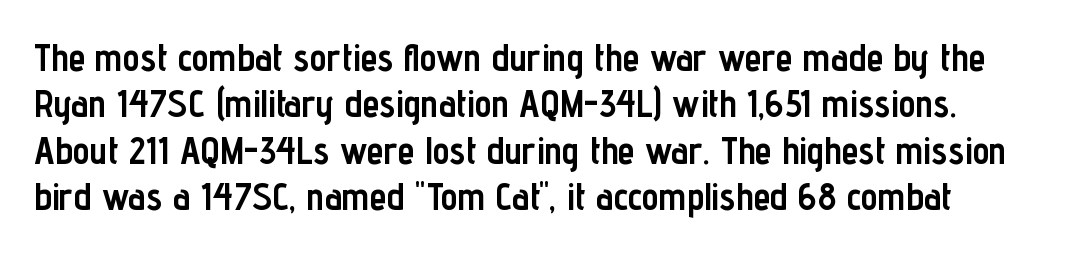
Letterform terminals end flat and unadorned throughout the passage. Varying glyph widths throughout — classic text-font behaviour. The strokes are fattened all the way to bold. A typesetter would mark this as roman, not italic. Type without underlining. Standard letterfit; no display-style spreading of the glyphs.
